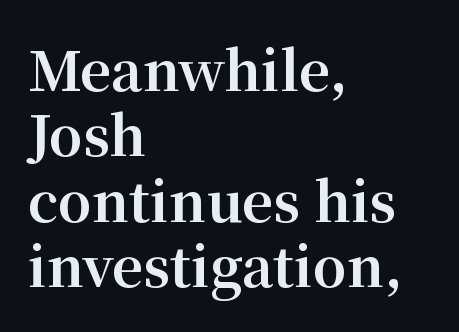
{"serif": "yes", "italic": "no", "bold": "yes", "weight": "bold", "width": "normal", "stroke_contrast": "medium", "x_height": "medium", "monospaced": "no", "underline": "no", "align": "left", "line_spacing_ratio": 1.21, "letter_spacing": "normal", "letter_spacing_em": 0.0, "glyph_px": 54}
